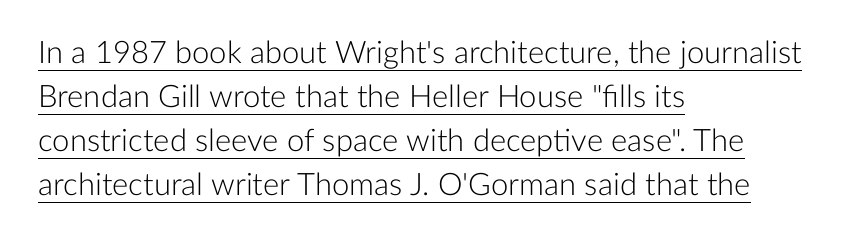
Underlined type. The rendering uses a moderate line-height, typical for paragraphs. No heavy texture on the line: the type isn't bold. Characters follow at the spacing the type designer built in. Proportional: the letters do not fall into vertical columns.
